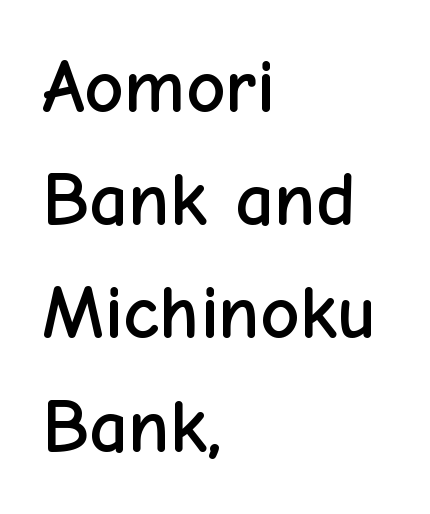
Q: Is the text italic (slanted)? A: No, it is upright.
Q: Is the typeface a serif or a sans-serif typeface? A: Sans-serif.
Q: Is the text underlined? A: No.
Q: How is the paragraph aligned? A: Left-aligned.
Q: Is the spacing between letters normal or unusually wide? A: Normal.
Q: Is the spacing between lines tight, normal or loose? A: Normal.
Q: Width (condensed, normal, or wide)? A: Normal.
Q: Stroke contrast? A: Low.
Q: x-height? A: Medium.
Q: Monospaced? A: No.
